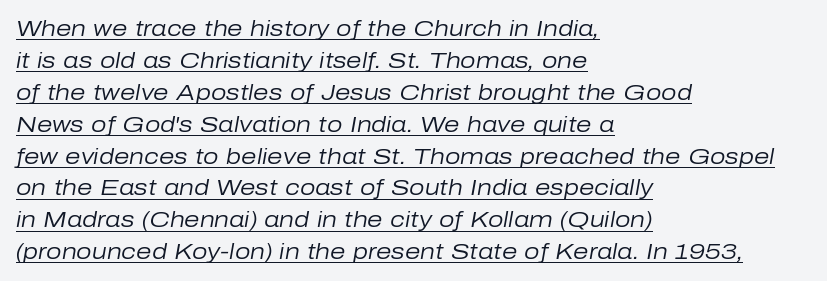
Heft: none added — not bold. Baseline-to-baseline distance is the conventional proportion of letter height. The words here are underlined. The rendering keeps characters at their native spacing. The compositor pushed each line to the left boundary.
